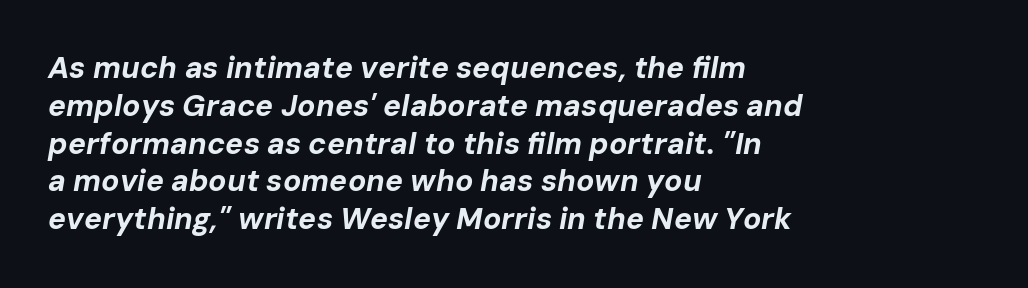
{"italic": "yes", "lean": "right", "slant_degrees": 10, "bold": "yes", "weight": "bold", "width": "normal", "stroke_contrast": "low", "x_height": "medium", "monospaced": "no", "underline": "no", "align": "left", "line_spacing": "normal", "line_spacing_ratio": 1.26, "letter_spacing": "normal", "letter_spacing_em": 0.0, "glyph_px": 30}
